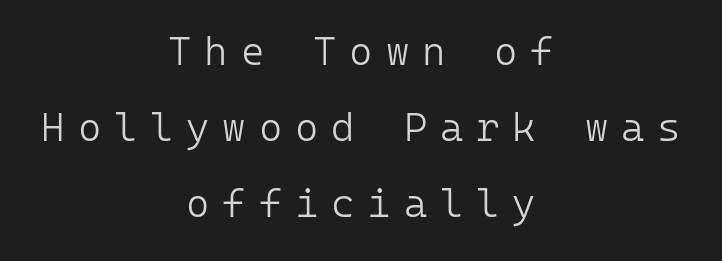
This rendering employs a face without finishing strokes, i.e., a sans-serif. These lines are rendered in a fixed-pitch font. Does the copy run flush right? No — it is centered line by line. The font is comparable to plain body text, perhaps lighter. Inter-character spacing is expanded well beyond the font's built-in metrics.
